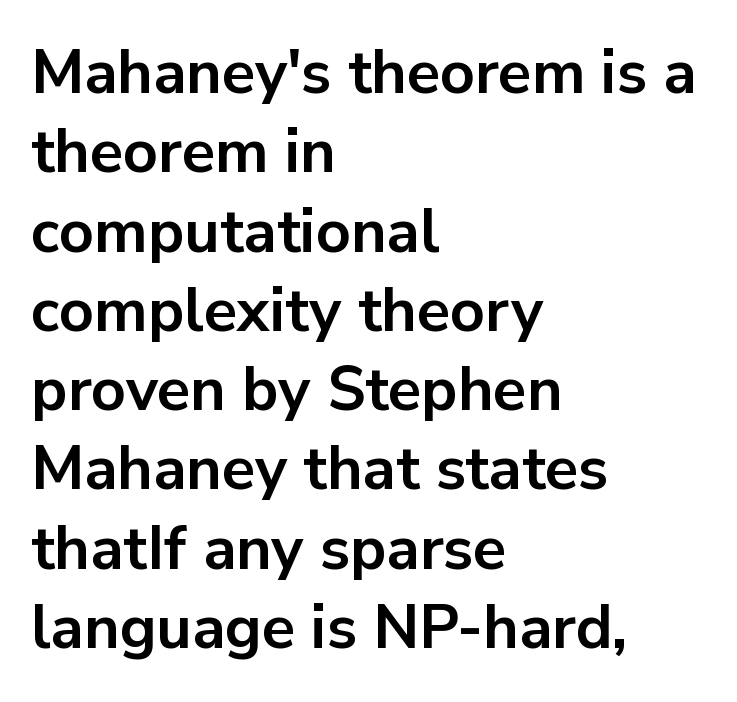
Short note: letters normally spaced. Leftover space on each line is placed entirely after the last word. The letters advance in unequal steps, a hallmark of proportional type. Posture: upright roman.
